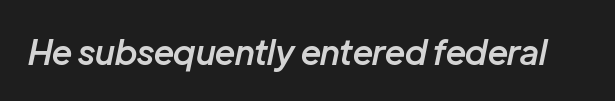
These lines are rendered in a variable-pitch font. The rendering applies a slant to the glyphs. These lines carry some extra weight — a demibold, not a full bold. The strip under each line holds only bare page.
